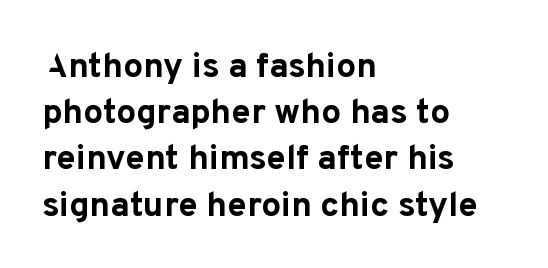
Q: Is the text bold? A: Yes.
Q: Is the text italic (slanted)? A: No, it is upright.
Q: Is the typeface a serif or a sans-serif typeface? A: Sans-serif.
Q: Is the text underlined? A: No.
Q: How is the paragraph aligned? A: Left-aligned.
Q: Is the spacing between letters normal or unusually wide? A: Normal.
Q: Is the spacing between lines tight, normal or loose? A: Normal.
Q: Width (condensed, normal, or wide)? A: Normal.
Q: Stroke contrast? A: Low.
Q: x-height? A: Medium.
Q: Monospaced? A: No.
